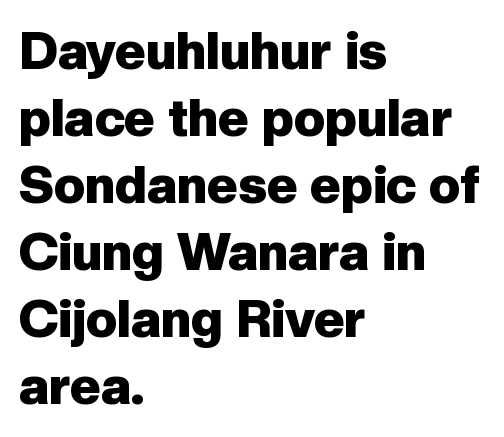
The face used here is a sans, in the tradition of grotesques and geometrics. Alignment: flush left. Rule under the text: the space is simply empty. On the weight axis this lands at bold, roughly 700.
